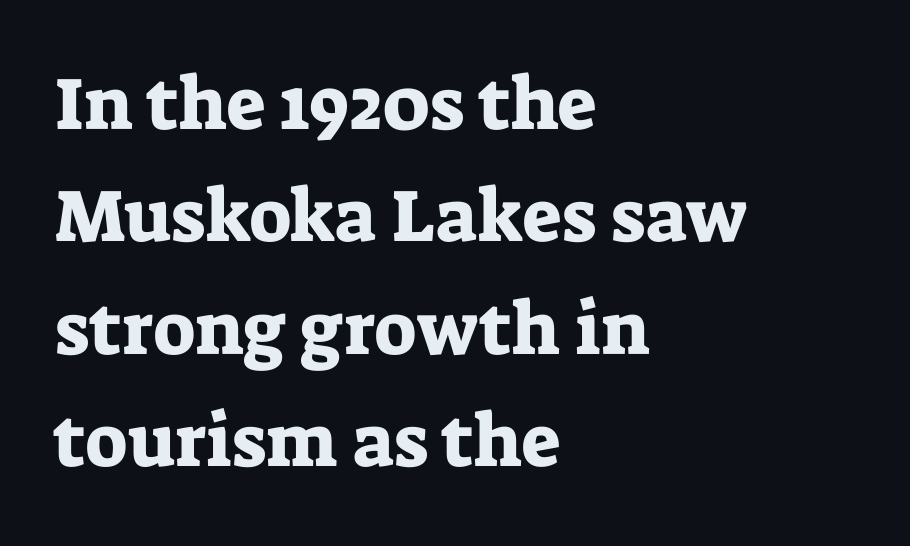
Q: Is the text italic (slanted)? A: No, it is upright.
Q: Is the typeface a serif or a sans-serif typeface? A: Serif.
Q: Is the text underlined? A: No.
Q: How is the paragraph aligned? A: Left-aligned.
Q: Is the spacing between letters normal or unusually wide? A: Normal.
Q: Is the spacing between lines tight, normal or loose? A: Normal.
Q: Width (condensed, normal, or wide)? A: Normal.
Q: Stroke contrast? A: Low.
Q: x-height? A: Medium.
Q: Monospaced? A: No.
